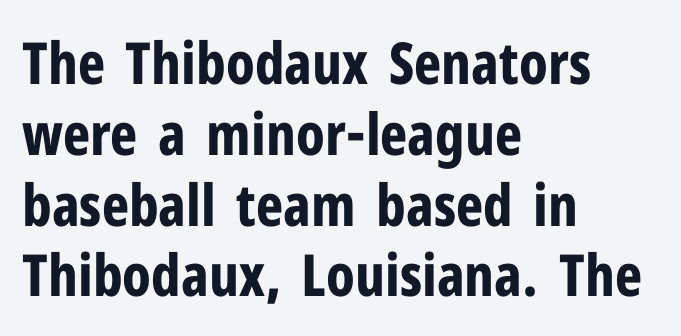
The image shows 58 px bold, condensed sans-serif type, upright; set left-aligned, line spacing 1.22x, normal letter spacing, not underlined; low stroke contrast and a medium x-height.
